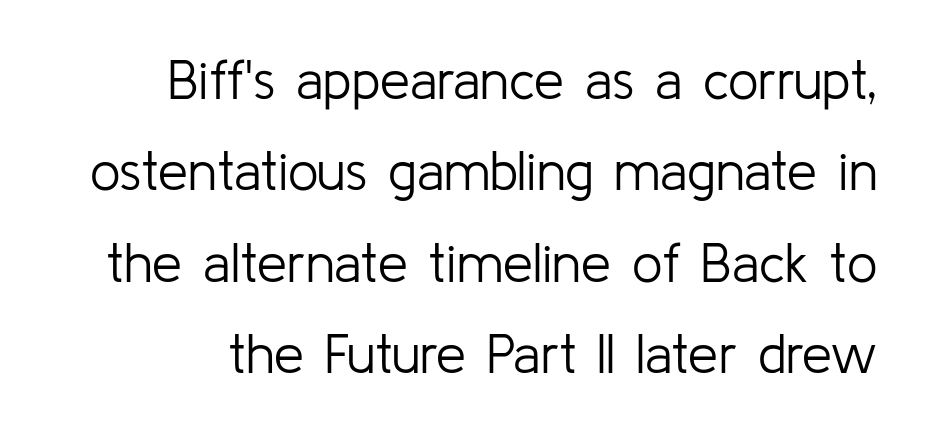
Q: Is the text bold? A: No.
Q: Is the text italic (slanted)? A: No, it is upright.
Q: Is the typeface a serif or a sans-serif typeface? A: Sans-serif.
Q: Is the text underlined? A: No.
Q: Is the spacing between letters normal or unusually wide? A: Normal.
Q: Is the spacing between lines tight, normal or loose? A: Normal.
Q: Width (condensed, normal, or wide)? A: Normal.
Q: Stroke contrast? A: Low.
Q: x-height? A: Medium.
Q: Monospaced? A: No.
